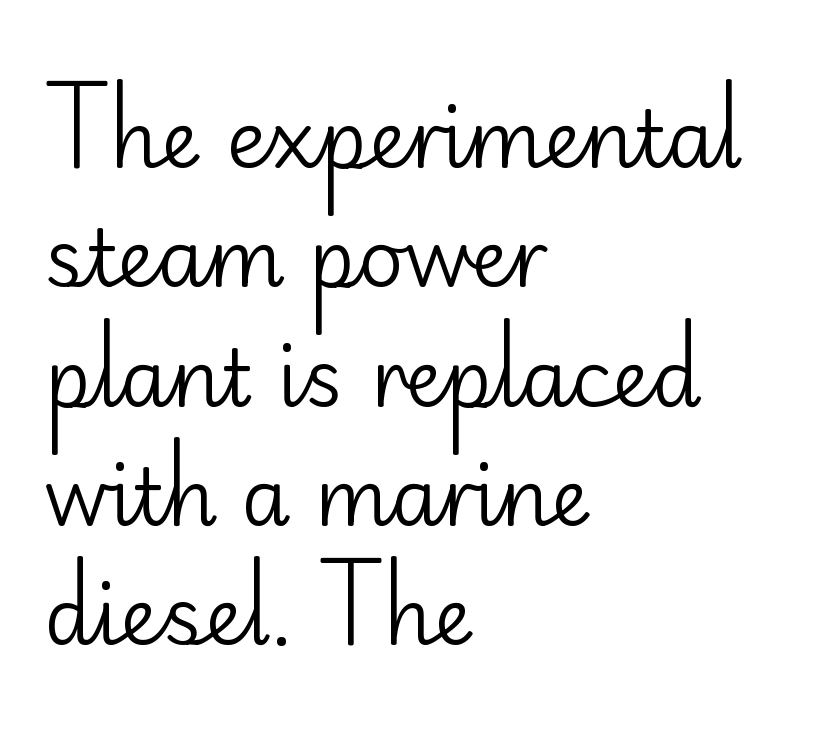
These lines are set flush left with a ragged right edge. Any mark beneath the type? The region is blank. The font is comparable to plain body text, perhaps lighter. Compared with typical paragraphs, the rows here are spaced about the same.
